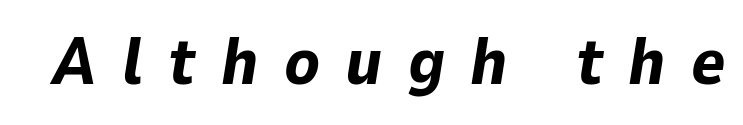
{"italic": "yes", "lean": "right", "slant_degrees": 9, "bold": "yes", "weight": "bold", "width": "normal", "stroke_contrast": "low", "x_height": "medium", "monospaced": "no", "underline": "no", "letter_spacing": "wide", "letter_spacing_em": 0.38, "glyph_px": 66}
